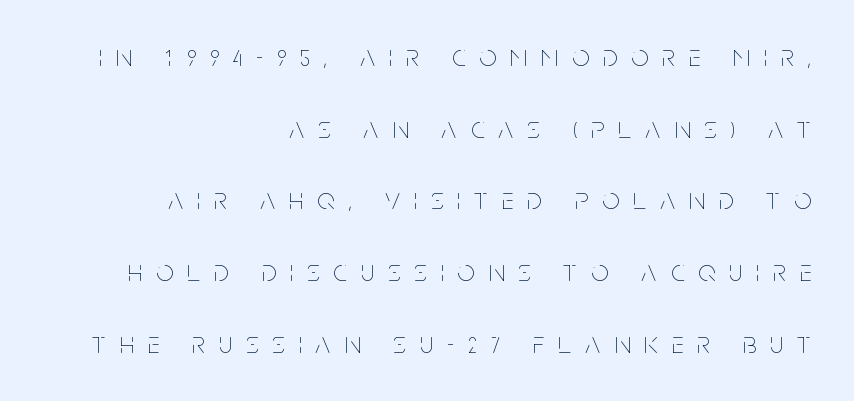
The image shows 30 px thin, condensed type, upright; set right-aligned, loose line spacing (2.39x), unusually wide letter spacing (+0.47 em), not underlined; low stroke contrast and a large x-height.
